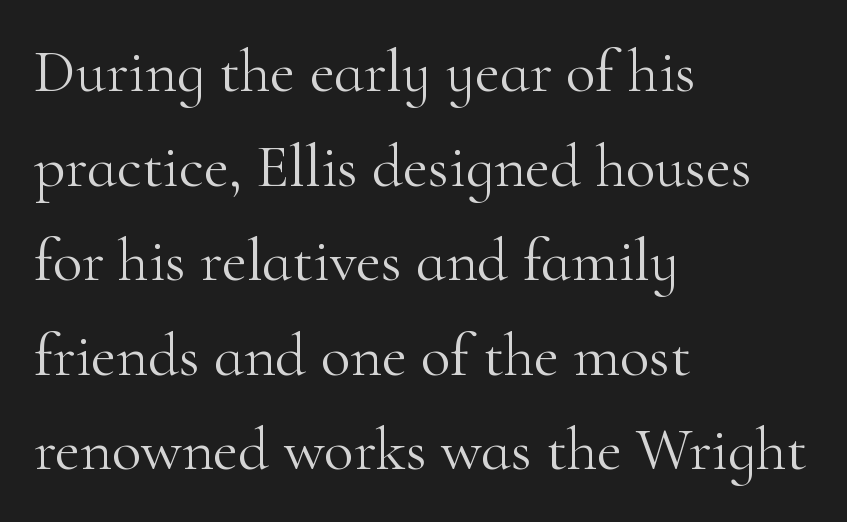
Q: Is the text bold? A: No.
Q: Is the text italic (slanted)? A: No, it is upright.
Q: Is the typeface a serif or a sans-serif typeface? A: Serif.
Q: Is the text underlined? A: No.
Q: How is the paragraph aligned? A: Left-aligned.
Q: Is the spacing between letters normal or unusually wide? A: Normal.
Q: Is the spacing between lines tight, normal or loose? A: Normal.
Q: Width (condensed, normal, or wide)? A: Normal.
Q: Stroke contrast? A: High.
Q: x-height? A: Small.
Q: Monospaced? A: No.
